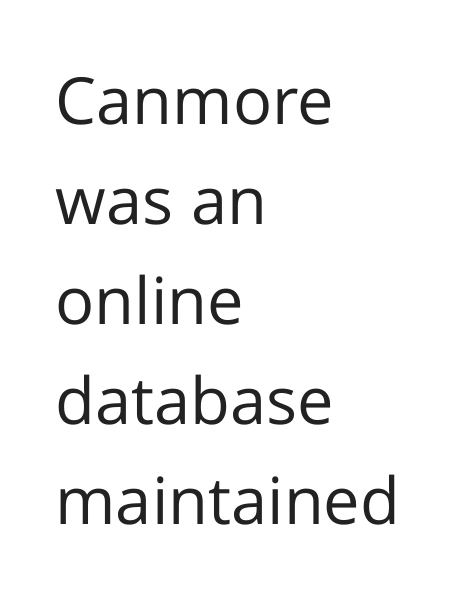
The image shows 65 px regular-weight sans-serif type, upright; set left-aligned, normal line spacing (1.54x), normal letter spacing, not underlined; low stroke contrast and a medium x-height.
